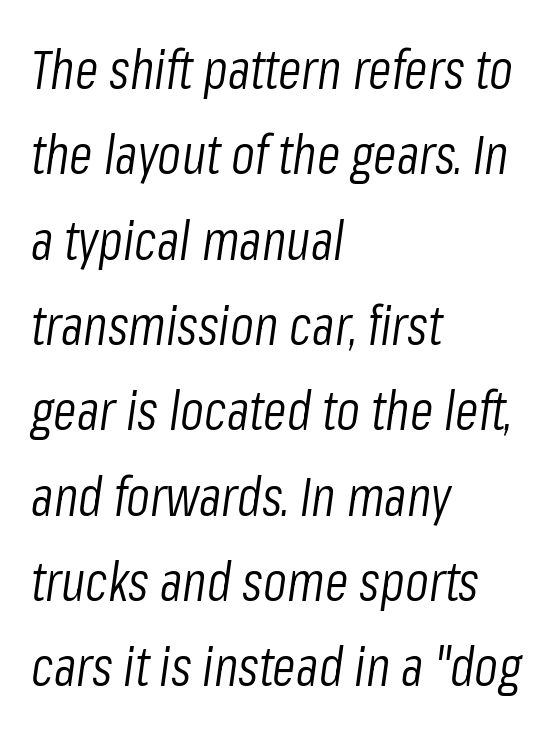
The image shows 54 px light, condensed type, italic (leaning right); set left-aligned, normal line spacing (1.58x), normal letter spacing, not underlined; low stroke contrast and a medium x-height.
